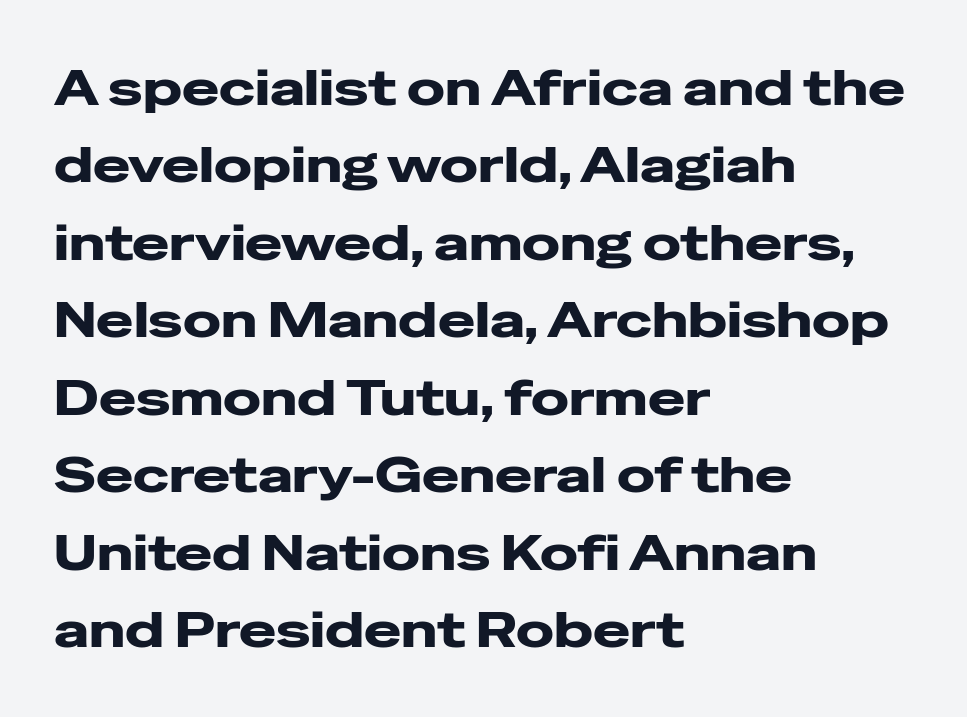
Each letter keeps its own natural width here, so spacing adapts to shape. All the whitespace from short lines collects on the right. Underlining? Definitely not there. This rendering leaves character spacing at its baseline value. What's the leading like? Ordinary, nothing unusual. Italic: no, the glyphs are upright roman.
